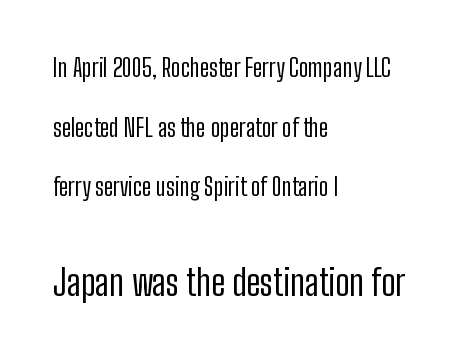
Q: Is the text bold? A: No.
Q: Is the text italic (slanted)? A: No, it is upright.
Q: Is the typeface a serif or a sans-serif typeface? A: Sans-serif.
Q: Is the text underlined? A: No.
Q: How is the paragraph aligned? A: Left-aligned.
Q: Is the spacing between letters normal or unusually wide? A: Normal.
Q: Is the spacing between lines tight, normal or loose? A: Loose.
Q: Which block of text is set in a larger size, the first (top) or the second (bottom)? A: The second (bottom) one.
Q: Width (condensed, normal, or wide)? A: Condensed.
Q: Stroke contrast? A: Low.
Q: x-height? A: Medium.
Q: Monospaced? A: No.
